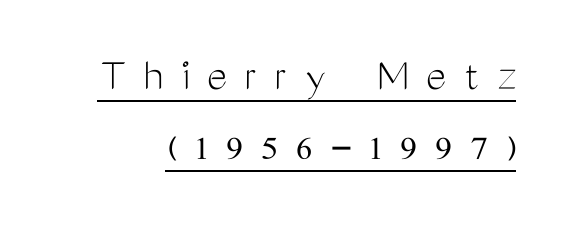
The image shows 48 px light, condensed sans-serif type, upright; set normal line spacing (1.47x), unusually wide letter spacing (+0.37 em), underlined; medium stroke contrast and a medium x-height.
